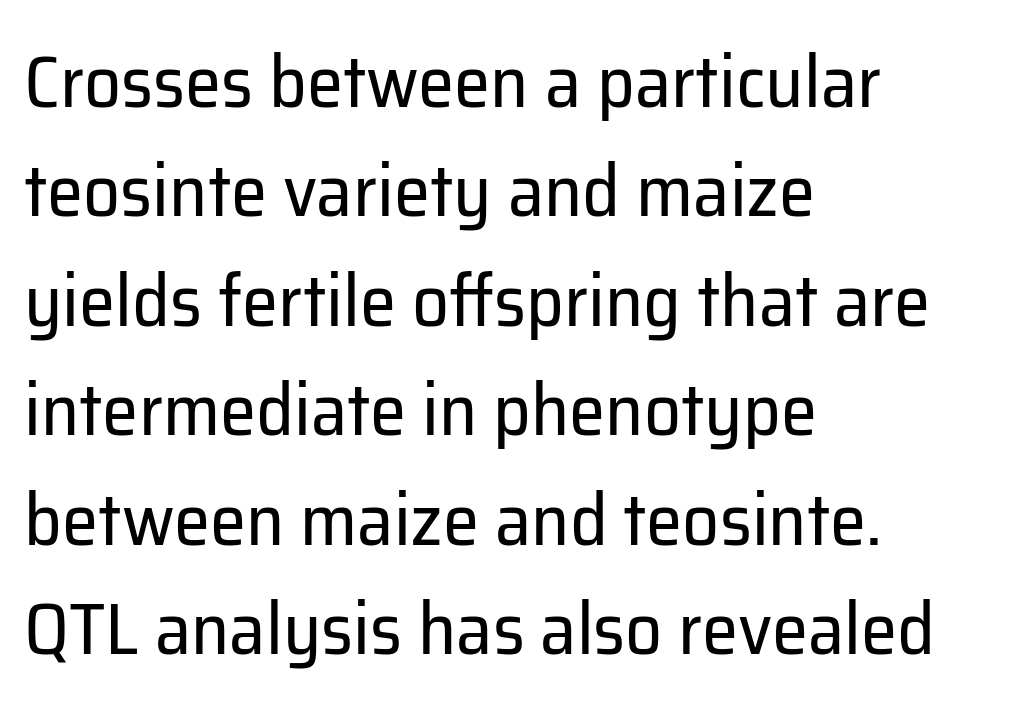
Q: Is the text bold? A: No.
Q: Is the text italic (slanted)? A: No, it is upright.
Q: Is the typeface a serif or a sans-serif typeface? A: Sans-serif.
Q: Is the text underlined? A: No.
Q: How is the paragraph aligned? A: Left-aligned.
Q: Is the spacing between letters normal or unusually wide? A: Normal.
Q: Is the spacing between lines tight, normal or loose? A: Normal.
Q: Width (condensed, normal, or wide)? A: Normal.
Q: Stroke contrast? A: Low.
Q: x-height? A: Medium.
Q: Monospaced? A: No.
